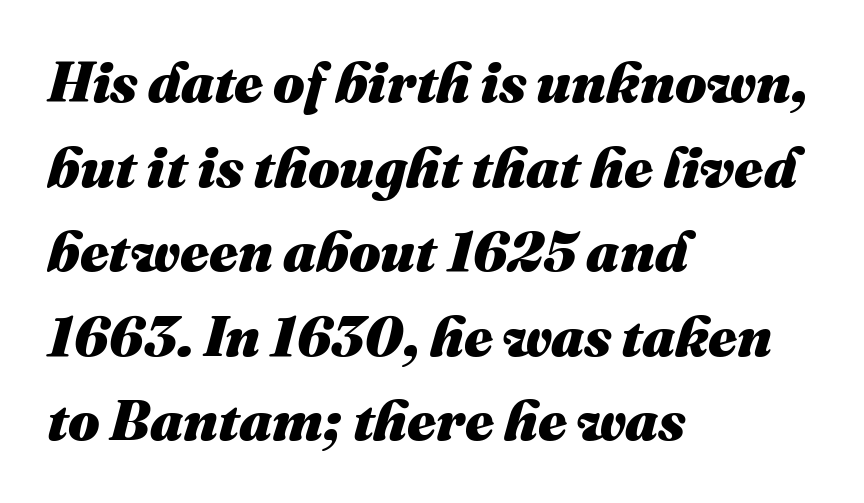
Q: Is the text bold? A: Yes.
Q: Is the text italic (slanted)? A: Yes, it leans right by about 16 degrees.
Q: Is the text underlined? A: No.
Q: How is the paragraph aligned? A: Left-aligned.
Q: Is the spacing between letters normal or unusually wide? A: Normal.
Q: Is the spacing between lines tight, normal or loose? A: Normal.
Q: Width (condensed, normal, or wide)? A: Normal.
Q: Stroke contrast? A: Medium.
Q: x-height? A: Medium.
Q: Monospaced? A: No.
